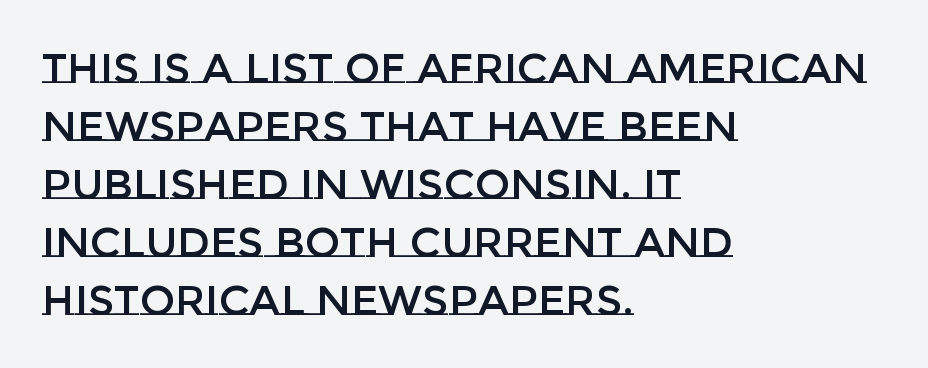
The image shows 42 px text type, upright; set left-aligned, normal line spacing (1.38x), normal letter spacing, not underlined; low stroke contrast and a large x-height.
